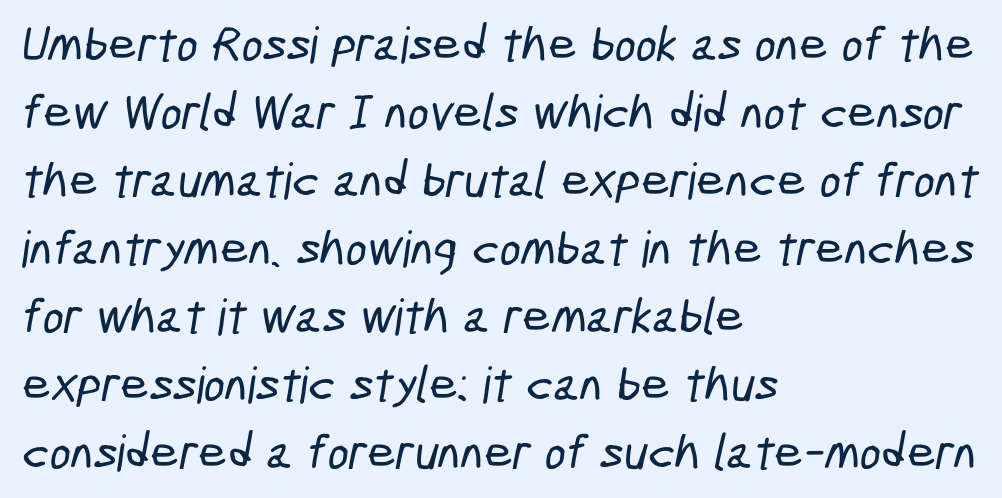
One-word summary of the alignment: left. How are the letters spaced? Ordinarily, with no added tracking. Proportional: the letters do not fall into vertical columns. The rendering shows plain stroke endings on the letterforms — a sans-serif design.
